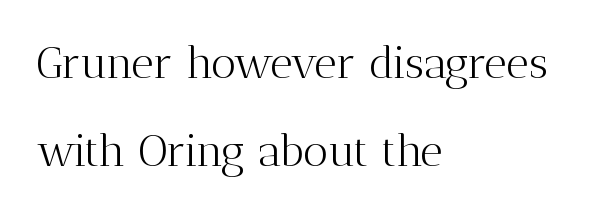
{"serif": "yes", "italic": "no", "bold": "no", "weight": "light", "width": "normal", "stroke_contrast": "medium", "x_height": "medium", "monospaced": "no", "underline": "no", "align": "left", "line_spacing": "loose", "line_spacing_ratio": 2.01, "letter_spacing": "normal", "letter_spacing_em": 0.0, "glyph_px": 44}
